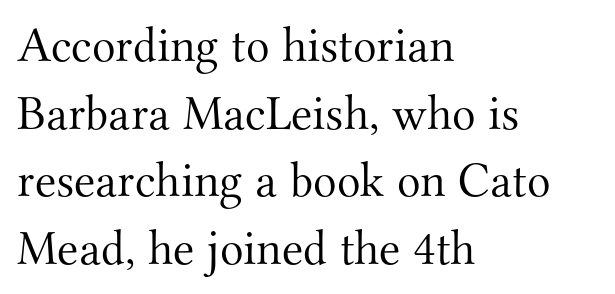
The image shows 49 px light serif type, upright; set left-aligned, normal line spacing (1.38x), normal letter spacing, not underlined; medium stroke contrast and a small x-height.
